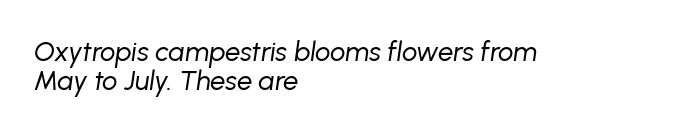
Q: Is the text bold? A: No.
Q: Is the text italic (slanted)? A: Yes, it leans right by about 8 degrees.
Q: Is the text underlined? A: No.
Q: How is the paragraph aligned? A: Left-aligned.
Q: Is the spacing between letters normal or unusually wide? A: Normal.
Q: Is the spacing between lines tight, normal or loose? A: Tight.
